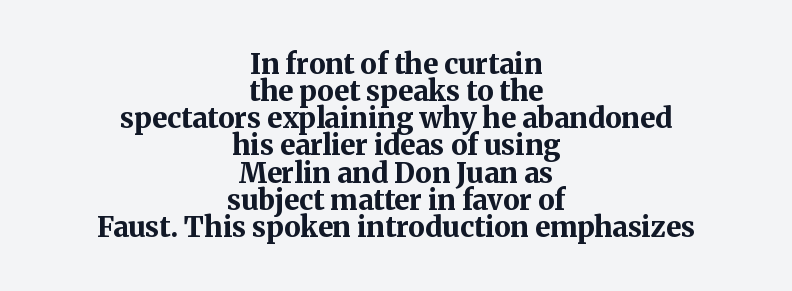
{"serif": "yes", "italic": "no", "bold": "yes", "weight": "bold", "width": "normal", "stroke_contrast": "medium", "x_height": "medium", "monospaced": "no", "underline": "no", "align": "center", "line_spacing": "tight", "line_spacing_ratio": 0.97, "letter_spacing": "normal", "letter_spacing_em": 0.0, "glyph_px": 28}
